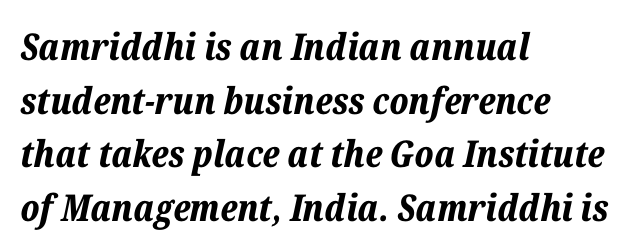
{"italic": "yes", "lean": "right", "slant_degrees": 12, "bold": "yes", "weight": "bold", "width": "normal", "stroke_contrast": "low", "x_height": "medium", "monospaced": "no", "underline": "no", "align": "left", "line_spacing": "normal", "line_spacing_ratio": 1.45, "letter_spacing": "normal", "letter_spacing_em": 0.0, "glyph_px": 37}
